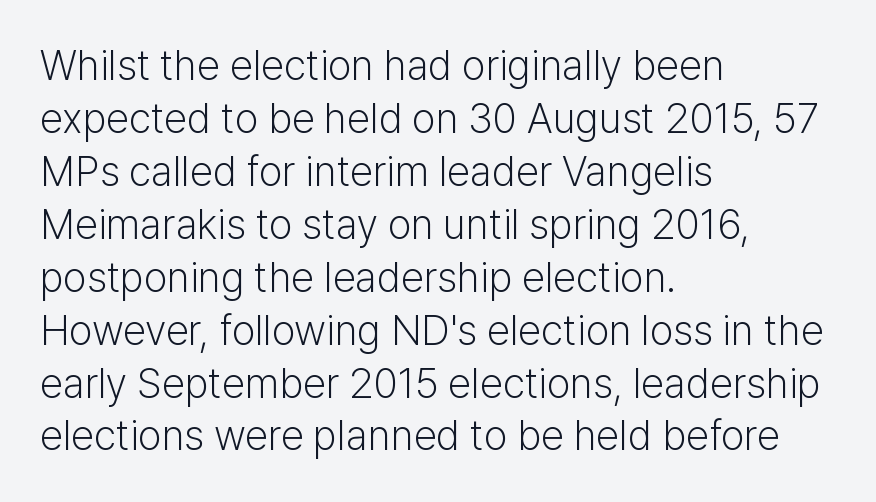
{"serif": "no", "italic": "no", "bold": "no", "weight": "light", "width": "normal", "stroke_contrast": "low", "x_height": "medium", "monospaced": "no", "underline": "no", "align": "left", "line_spacing": "normal", "line_spacing_ratio": 1.26, "letter_spacing": "normal", "letter_spacing_em": 0.0, "glyph_px": 42}
